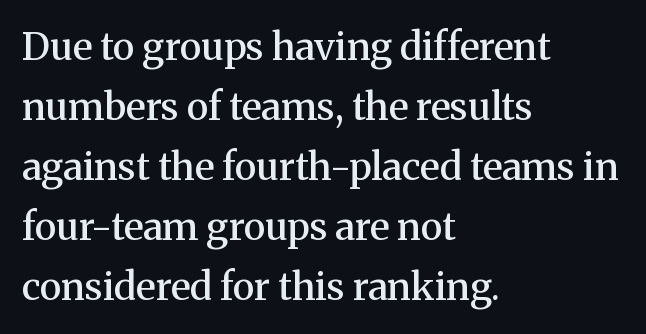
{"serif": "yes", "italic": "no", "bold": "semi", "weight": "semibold", "width": "normal", "stroke_contrast": "medium", "x_height": "medium", "monospaced": "no", "underline": "no", "align": "left", "line_spacing": "normal", "line_spacing_ratio": 1.58, "letter_spacing": "normal", "letter_spacing_em": 0.0, "glyph_px": 38}
